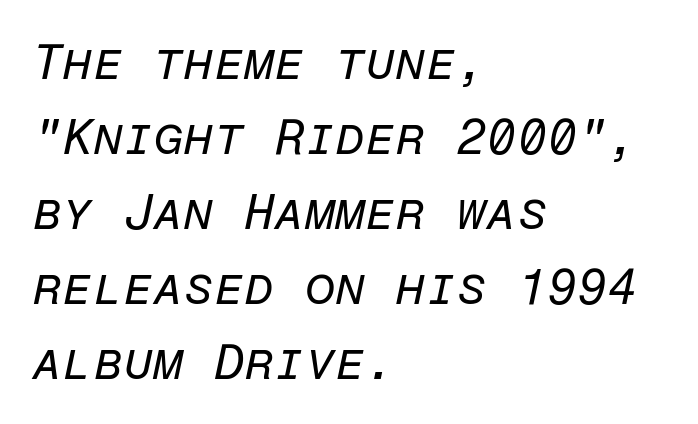
Short note: letters normally spaced. Spacing verdict: monospaced, one width for all characters. The passage is arranged the way most books set body copy — flush left. Slanted lettering throughout.
